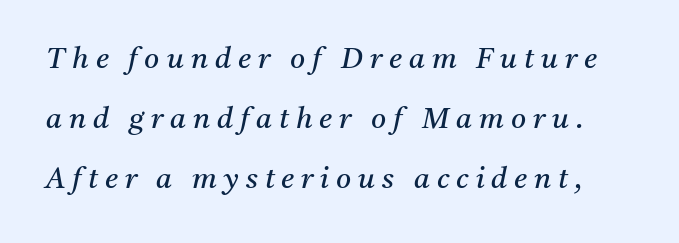
Q: Is the text bold? A: No.
Q: Is the text italic (slanted)? A: Yes, it leans right by about 11 degrees.
Q: Is the typeface a serif or a sans-serif typeface? A: Serif.
Q: Is the text underlined? A: No.
Q: Is the spacing between letters normal or unusually wide? A: Unusually wide.
Q: Is the spacing between lines tight, normal or loose? A: Loose.
Q: Width (condensed, normal, or wide)? A: Normal.
Q: Stroke contrast? A: Medium.
Q: x-height? A: Medium.
Q: Monospaced? A: No.
